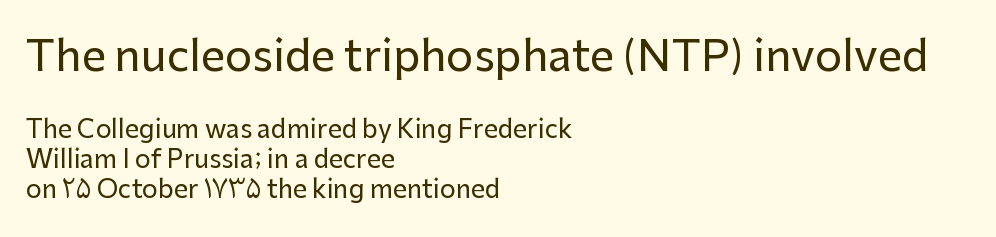
Q: Is the text italic (slanted)? A: No, it is upright.
Q: Is the typeface a serif or a sans-serif typeface? A: Sans-serif.
Q: Is the text underlined? A: No.
Q: How is the paragraph aligned? A: Left-aligned.
Q: Is the spacing between letters normal or unusually wide? A: Normal.
Q: Which block of text is set in a larger size, the first (top) or the second (bottom)? A: The first (top) one.
Q: Width (condensed, normal, or wide)? A: Normal.
Q: Stroke contrast? A: Low.
Q: x-height? A: Medium.
Q: Monospaced? A: No.
